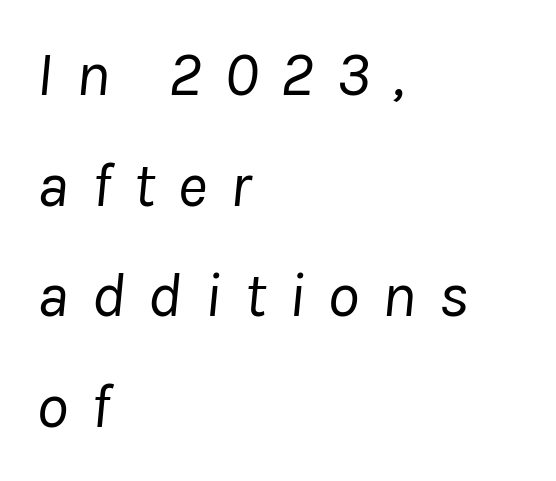
The lettering tilts uniformly, giving the passage an italic look. Descenders are the only things crossing below the line. Proportional: the letters do not fall into vertical columns. Caption: multi-line text, flush left, ragged right. You could only call the tracking loose — the letters float apart. Caption: face not bold, strokes unweighted.
